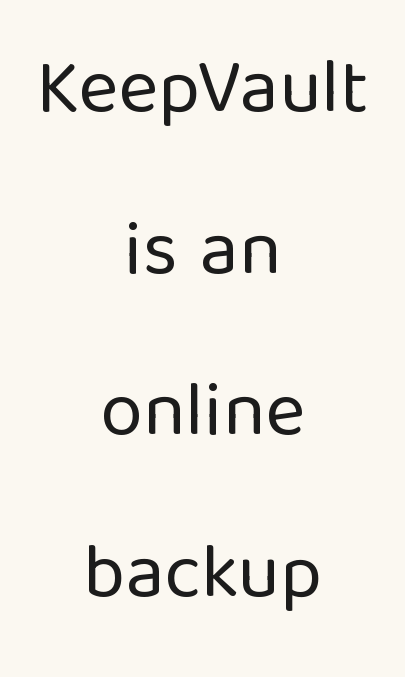
The space directly below the letters is spotless. Note the varied advance widths — an 'i' is clearly narrower than an 'm'. Baseline-to-baseline distance is far greater than the letter height. This is sans-serif lettering, the kind often seen on screens and signage.
